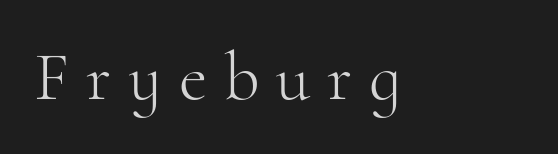
Q: Is the text bold? A: No.
Q: Is the text italic (slanted)? A: No, it is upright.
Q: Is the typeface a serif or a sans-serif typeface? A: Serif.
Q: Is the text underlined? A: No.
Q: Is the spacing between letters normal or unusually wide? A: Unusually wide.
Q: Width (condensed, normal, or wide)? A: Normal.
Q: Stroke contrast? A: High.
Q: x-height? A: Small.
Q: Monospaced? A: No.
